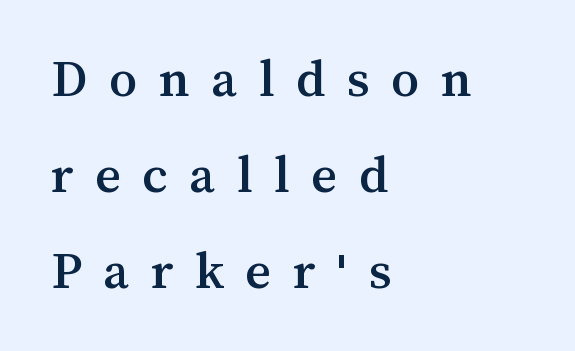
Where is the straight margin? On the left. Glyph-to-glyph distance is far greater than everyday printed text. The letters stand straight up with perfectly vertical stems. Proportional: the letters do not fall into vertical columns. Bare-footed words on every line.
